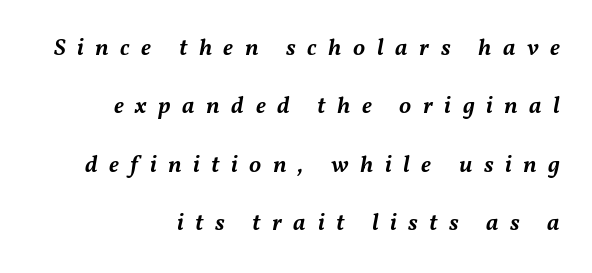
Q: Is the text bold? A: Semi-bold.
Q: Is the text italic (slanted)? A: Yes, it leans right by about 11 degrees.
Q: Is the text underlined? A: No.
Q: How is the paragraph aligned? A: Right-aligned.
Q: Is the spacing between letters normal or unusually wide? A: Unusually wide.
Q: Is the spacing between lines tight, normal or loose? A: Loose.
